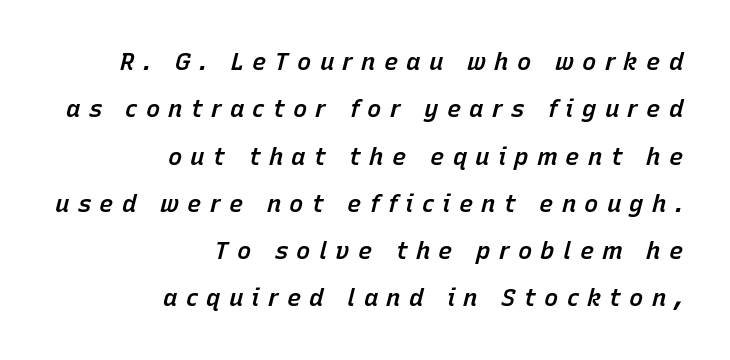
{"italic": "yes", "lean": "right", "slant_degrees": 15, "bold": "semi", "underline": "no", "align": "right", "line_spacing": "loose", "line_spacing_ratio": 1.97, "letter_spacing": "wide", "letter_spacing_em": 0.34, "glyph_px": 24}
